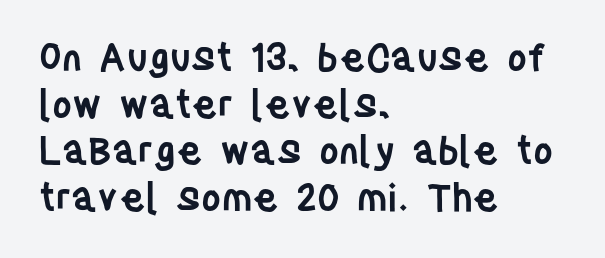
Note the varied advance widths — an 'i' is clearly narrower than an 'm'. The typography opts for an upright posture over an oblique one. Tracking here is standard; glyphs follow each other at the usual distance. Underline: absent. The rendering uses a semibold face; strokes are thickened but not to full bold.
